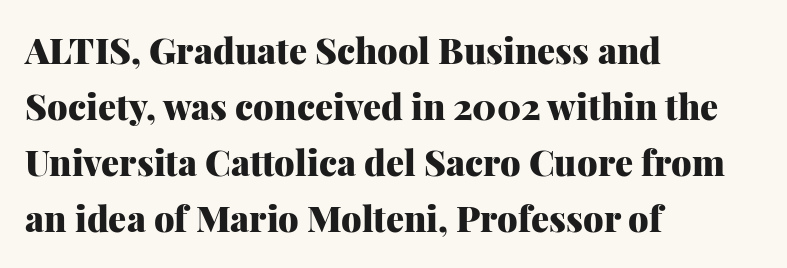
The image shows 36 px heavy serif type, upright; set left-aligned, normal line spacing (1.56x), normal letter spacing, not underlined; medium stroke contrast and a medium x-height.
